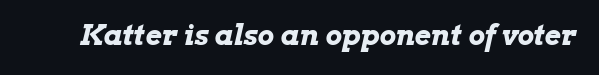
Q: Is the text bold? A: Yes.
Q: Is the text italic (slanted)? A: Yes, it leans right by about 13 degrees.
Q: Is the text underlined? A: No.
Q: Is the spacing between letters normal or unusually wide? A: Normal.
Q: Width (condensed, normal, or wide)? A: Wide.
Q: Stroke contrast? A: Low.
Q: x-height? A: Medium.
Q: Monospaced? A: No.
